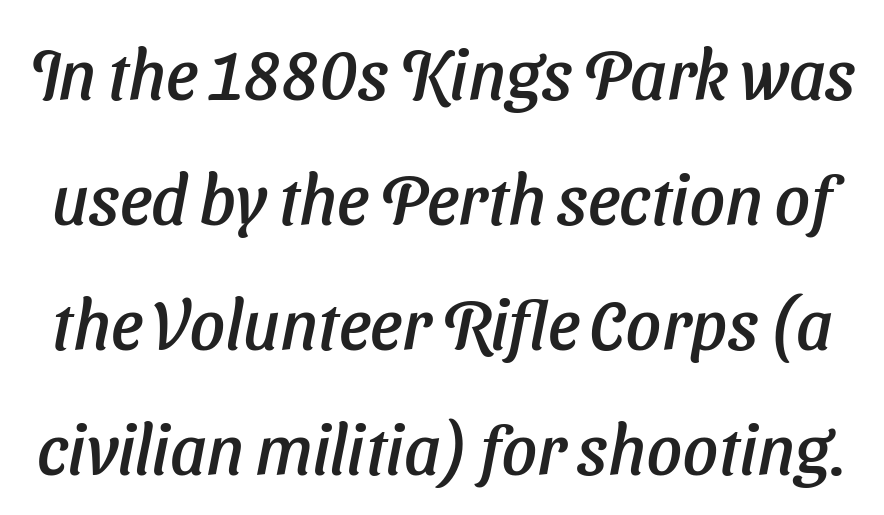
{"italic": "yes", "lean": "right", "slant_degrees": 11, "width": "normal", "stroke_contrast": "low", "x_height": "medium", "monospaced": "no", "underline": "no", "line_spacing_ratio": 1.81, "letter_spacing": "normal", "letter_spacing_em": 0.0, "glyph_px": 69}
